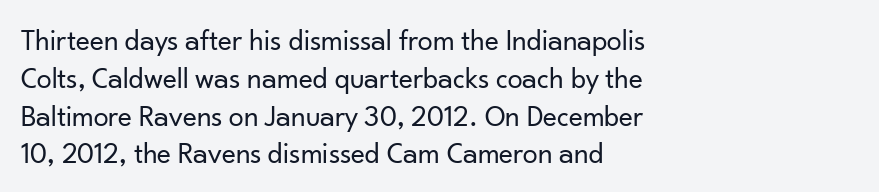
{"serif": "no", "italic": "no", "bold": "no", "weight": "regular", "width": "normal", "stroke_contrast": "low", "x_height": "small", "monospaced": "no", "underline": "no", "align": "left", "line_spacing": "normal", "line_spacing_ratio": 1.26, "letter_spacing": "normal", "letter_spacing_em": 0.0, "glyph_px": 30}
